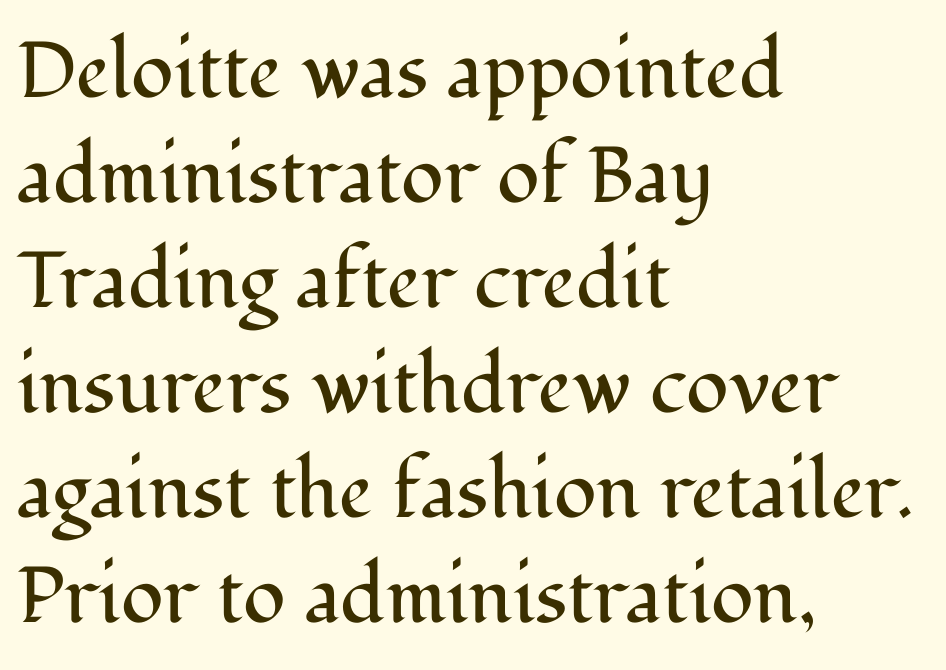
The image shows 79 px regular-weight serif type, upright; set left-aligned, normal line spacing (1.33x), normal letter spacing, not underlined; medium stroke contrast and a medium x-height.
